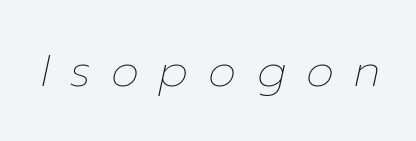
The baseline area is clear. These lines are rendered in a variable-pitch font. The tracking jumps out immediately: characters are airy and widely separated. The typography opts for an oblique posture over an upright one. Stroke thickness stays within the range of a standard reading face or lighter.
